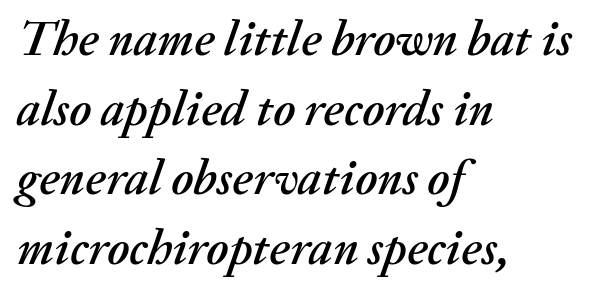
Q: Is the text italic (slanted)? A: Yes, it leans right by about 20 degrees.
Q: Is the text underlined? A: No.
Q: How is the paragraph aligned? A: Left-aligned.
Q: Is the spacing between letters normal or unusually wide? A: Normal.
Q: Is the spacing between lines tight, normal or loose? A: Normal.
Q: Width (condensed, normal, or wide)? A: Normal.
Q: Stroke contrast? A: Medium.
Q: x-height? A: Medium.
Q: Monospaced? A: No.
